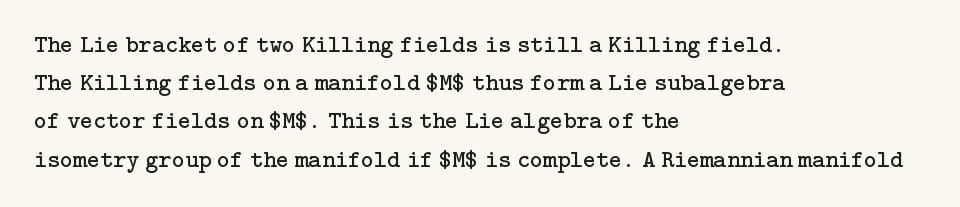
{"italic": "no", "bold": "no", "underline": "no", "align": "left", "line_spacing": "normal", "line_spacing_ratio": 1.53, "letter_spacing": "normal", "letter_spacing_em": 0.0, "glyph_px": 25}
